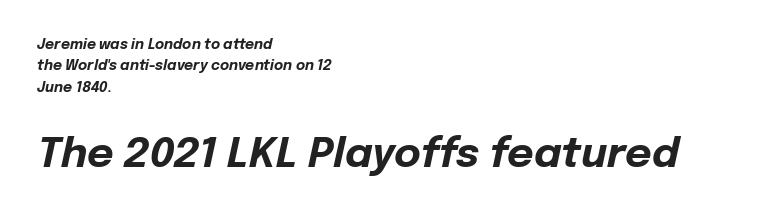
Q: Is the text bold? A: Yes.
Q: Is the text italic (slanted)? A: Yes, it leans right by about 12 degrees.
Q: Is the text underlined? A: No.
Q: How is the paragraph aligned? A: Left-aligned.
Q: Is the spacing between letters normal or unusually wide? A: Normal.
Q: Is the spacing between lines tight, normal or loose? A: Normal.
Q: Which block of text is set in a larger size, the first (top) or the second (bottom)? A: The second (bottom) one.
Q: Width (condensed, normal, or wide)? A: Normal.
Q: Stroke contrast? A: Low.
Q: x-height? A: Medium.
Q: Monospaced? A: No.
